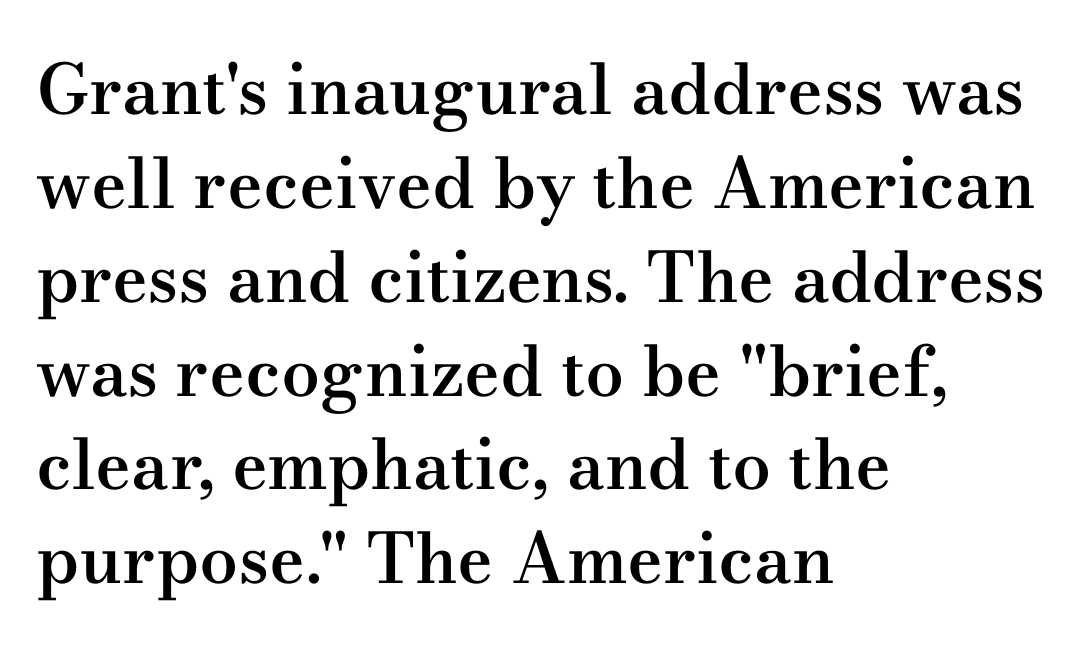
Q: Is the text bold? A: Semi-bold.
Q: Is the text italic (slanted)? A: No, it is upright.
Q: Is the typeface a serif or a sans-serif typeface? A: Serif.
Q: Is the text underlined? A: No.
Q: How is the paragraph aligned? A: Left-aligned.
Q: Is the spacing between letters normal or unusually wide? A: Normal.
Q: Is the spacing between lines tight, normal or loose? A: Normal.
Q: Width (condensed, normal, or wide)? A: Wide.
Q: Stroke contrast? A: Medium.
Q: x-height? A: Small.
Q: Monospaced? A: No.
